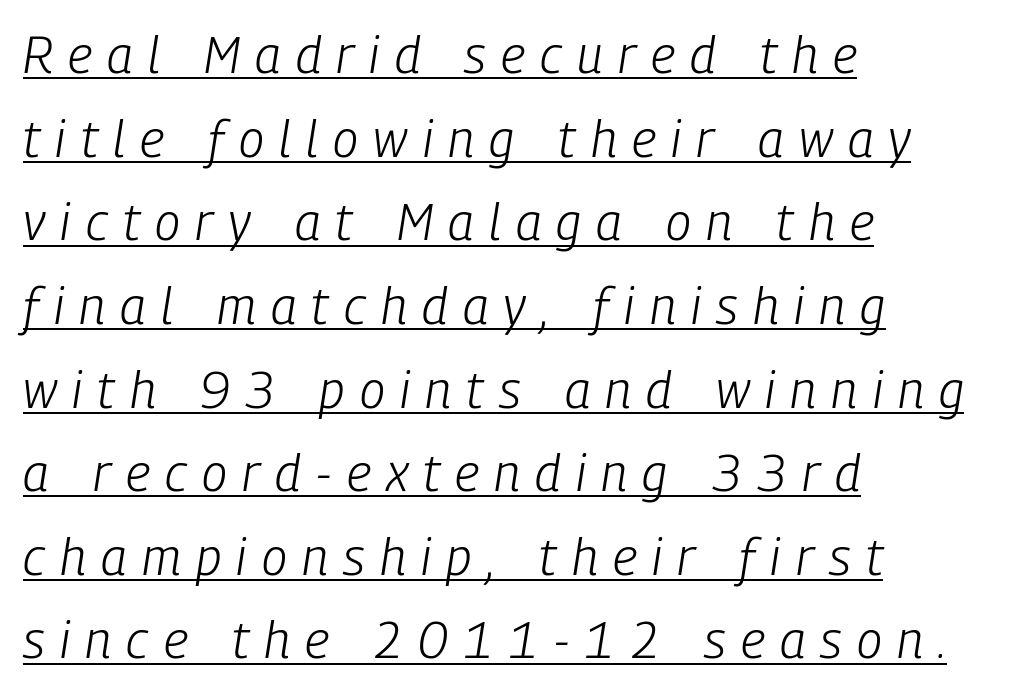
{"italic": "yes", "lean": "right", "slant_degrees": 9, "bold": "no", "weight": "light", "width": "condensed", "stroke_contrast": "low", "x_height": "medium", "monospaced": "no", "underline": "yes", "align": "left", "line_spacing": "normal", "line_spacing_ratio": 1.64, "letter_spacing": "wide", "letter_spacing_em": 0.3, "glyph_px": 51}
